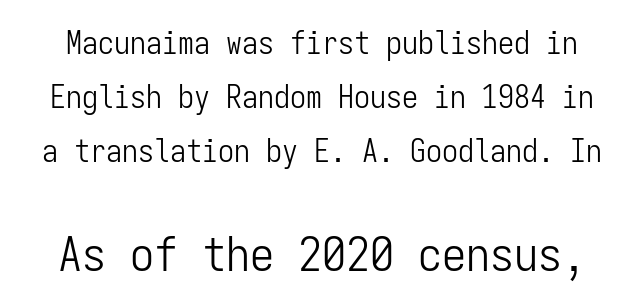
Q: Is the text bold? A: No.
Q: Is the text italic (slanted)? A: No, it is upright.
Q: Is the typeface a serif or a sans-serif typeface? A: Sans-serif.
Q: Is the text underlined? A: No.
Q: Is the spacing between letters normal or unusually wide? A: Normal.
Q: Is the spacing between lines tight, normal or loose? A: Normal.
Q: Which block of text is set in a larger size, the first (top) or the second (bottom)? A: The second (bottom) one.
Q: Width (condensed, normal, or wide)? A: Condensed.
Q: Stroke contrast? A: Low.
Q: x-height? A: Medium.
Q: Monospaced? A: Yes.
